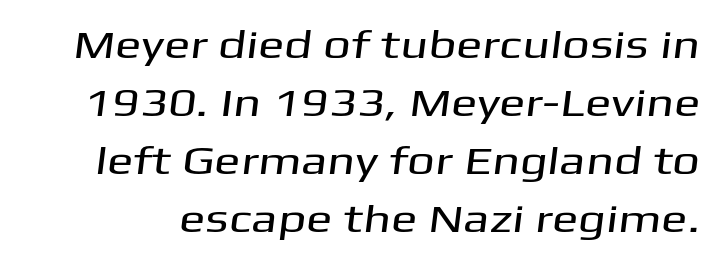
The image shows 39 px wide sans-serif type; set normal line spacing (1.49x), normal letter spacing, not underlined; medium stroke contrast and a medium x-height.
